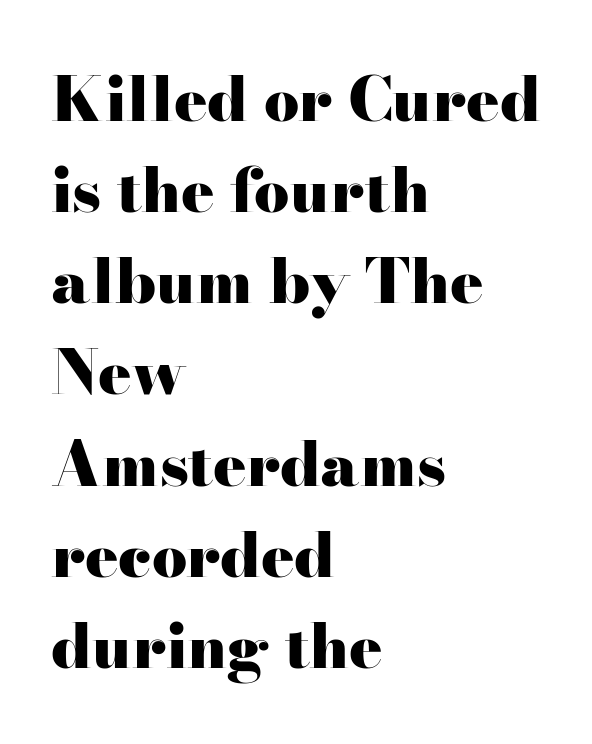
Q: Is the text bold? A: Yes.
Q: Is the text italic (slanted)? A: No, it is upright.
Q: Is the typeface a serif or a sans-serif typeface? A: Serif.
Q: Is the text underlined? A: No.
Q: How is the paragraph aligned? A: Left-aligned.
Q: Is the spacing between letters normal or unusually wide? A: Normal.
Q: Is the spacing between lines tight, normal or loose? A: Normal.
Q: Width (condensed, normal, or wide)? A: Wide.
Q: Stroke contrast? A: High.
Q: x-height? A: Small.
Q: Monospaced? A: No.
